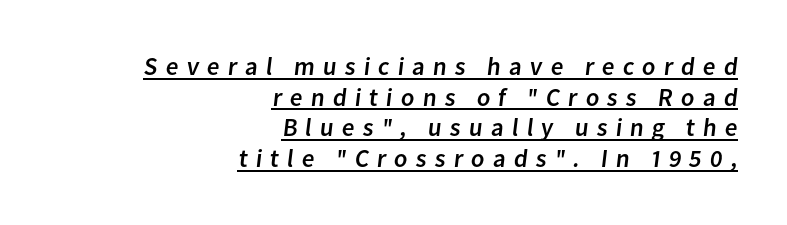
The image shows 25 px text type; set right-aligned, line spacing 1.23x, unusually wide letter spacing (+0.32 em), underlined.
